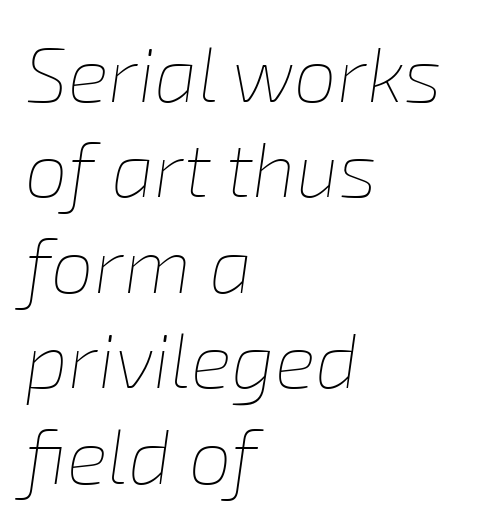
{"italic": "yes", "lean": "right", "slant_degrees": 8, "bold": "no", "weight": "thin", "width": "normal", "stroke_contrast": "low", "x_height": "medium", "monospaced": "no", "underline": "no", "align": "left", "line_spacing_ratio": 1.24, "letter_spacing": "normal", "letter_spacing_em": 0.0, "glyph_px": 77}
